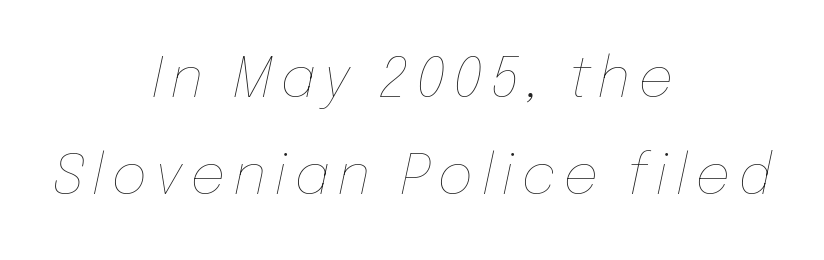
Q: Is the text bold? A: No.
Q: Is the text italic (slanted)? A: Yes, it leans right by about 12 degrees.
Q: Is the text underlined? A: No.
Q: How is the paragraph aligned? A: Centered.
Q: Width (condensed, normal, or wide)? A: Normal.
Q: Stroke contrast? A: Low.
Q: x-height? A: Medium.
Q: Monospaced? A: No.
